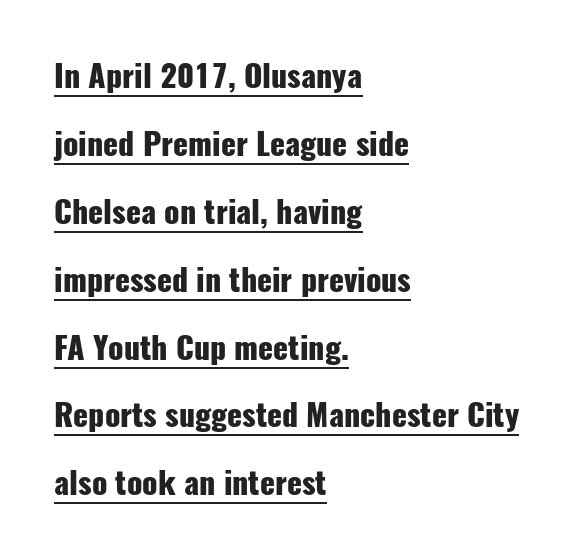
A typesetter would call this proportional, since set widths differ per character. Summary of vertical rhythm: relaxed, with wide interline spacing. The type sits square on the baseline with zero lean. Nothing unusual about the tracking: characters are spaced as the font intends.
